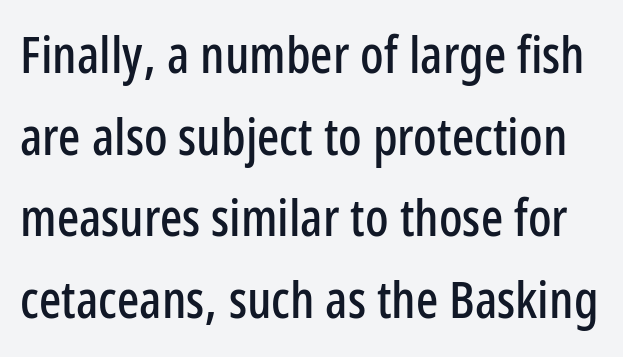
The image shows 52 px condensed sans-serif type, upright; set normal line spacing (1.57x), normal letter spacing, not underlined; low stroke contrast and a medium x-height.
